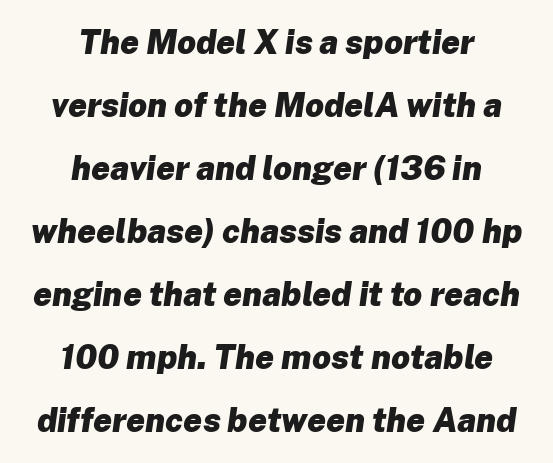
Q: Is the text bold? A: Yes.
Q: Is the text italic (slanted)? A: Yes, it leans right by about 8 degrees.
Q: Is the text underlined? A: No.
Q: How is the paragraph aligned? A: Centered.
Q: Is the spacing between letters normal or unusually wide? A: Normal.
Q: Is the spacing between lines tight, normal or loose? A: Loose.
Q: Width (condensed, normal, or wide)? A: Normal.
Q: Stroke contrast? A: Low.
Q: x-height? A: Medium.
Q: Monospaced? A: No.
